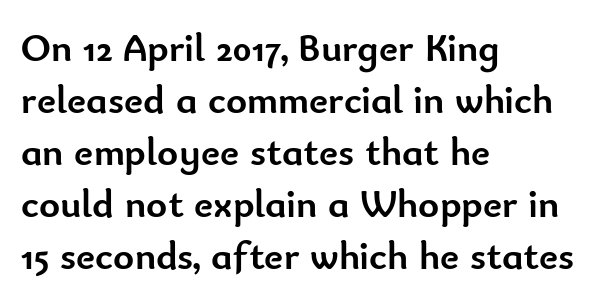
The image shows 40 px semibold sans-serif type, upright; set left-aligned, normal line spacing (1.3x), normal letter spacing, not underlined; low stroke contrast and a small x-height.
